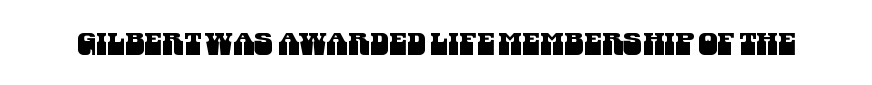
The image shows 31 px condensed sans-serif type; set normal letter spacing, not underlined; medium stroke contrast and a large x-height.
